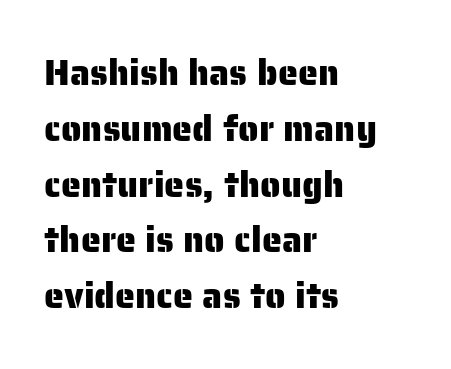
A typesetter would call this proportional, since set widths differ per character. Which margin do the lines hug? The left one — the right edge is uneven. Words appear dense and cohesive because spacing is normal. No feet cap the strokes, marking this as sans-serif type. This sample keeps an unexceptional amount of space between lines.
